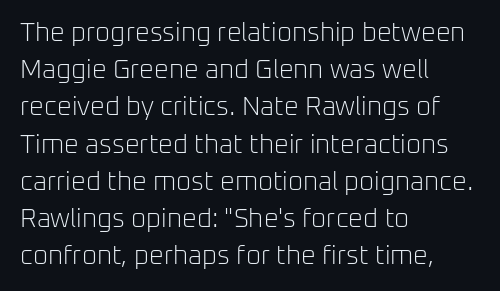
The rendering anchors every line to the left-hand side. A clean baseline with only descenders dipping below it. No chunkiness to these letters — they're not bold. Leading matches the norm, producing a regular column. Ascenders rise straight up at ninety degrees. Nobody touched the tracking dial on this one.
